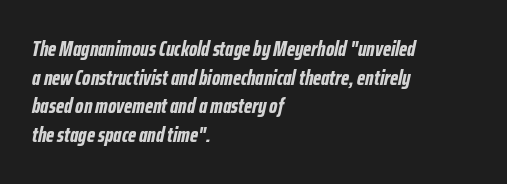
Q: Is the text bold? A: Yes.
Q: Is the text italic (slanted)? A: Yes, it leans right by about 12 degrees.
Q: Is the text underlined? A: No.
Q: How is the paragraph aligned? A: Left-aligned.
Q: Is the spacing between letters normal or unusually wide? A: Normal.
Q: Is the spacing between lines tight, normal or loose? A: Normal.
